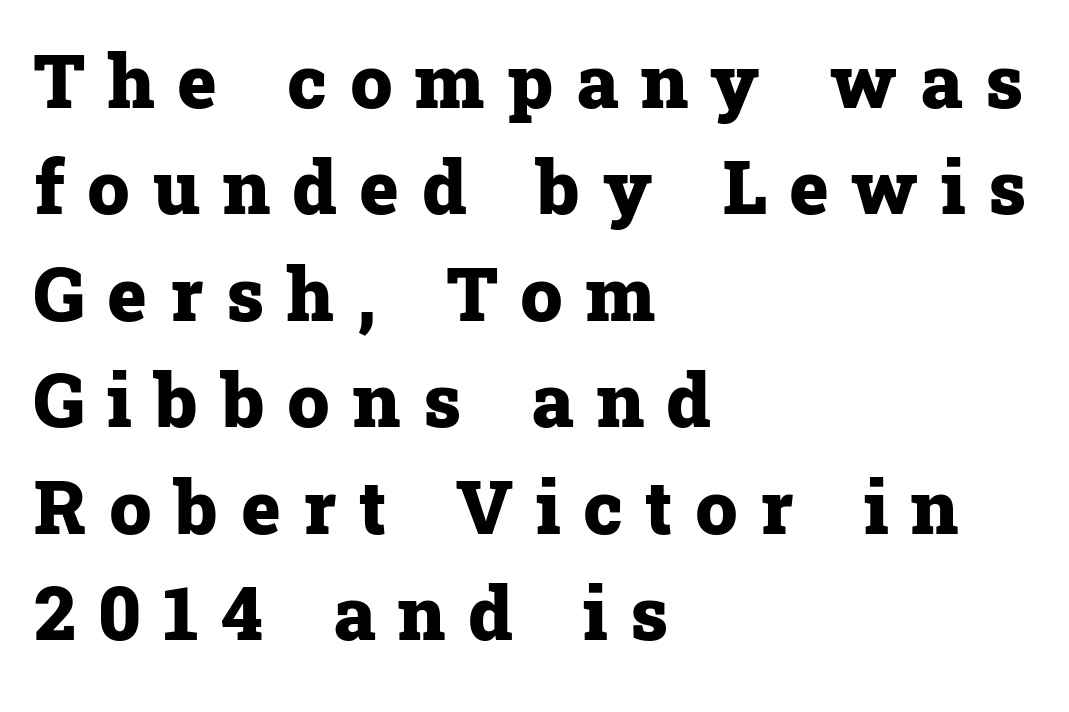
Q: Is the text bold? A: Yes.
Q: Is the text italic (slanted)? A: No, it is upright.
Q: Is the typeface a serif or a sans-serif typeface? A: Serif.
Q: Is the text underlined? A: No.
Q: How is the paragraph aligned? A: Left-aligned.
Q: Is the spacing between letters normal or unusually wide? A: Unusually wide.
Q: Is the spacing between lines tight, normal or loose? A: Normal.
Q: Width (condensed, normal, or wide)? A: Normal.
Q: Stroke contrast? A: Low.
Q: x-height? A: Medium.
Q: Monospaced? A: No.
